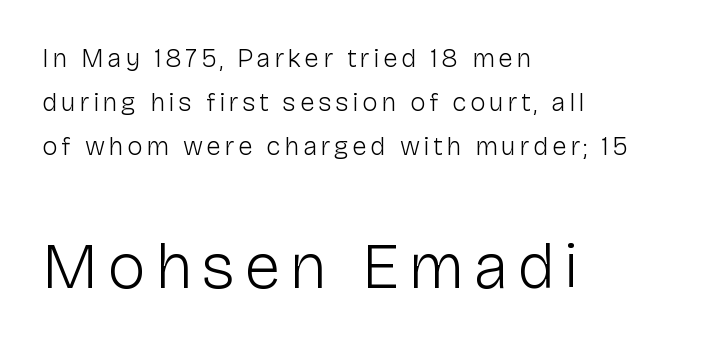
Q: Is the text bold? A: No.
Q: Is the text italic (slanted)? A: No, it is upright.
Q: Is the typeface a serif or a sans-serif typeface? A: Sans-serif.
Q: Is the text underlined? A: No.
Q: How is the paragraph aligned? A: Left-aligned.
Q: Is the spacing between lines tight, normal or loose? A: Normal.
Q: Which block of text is set in a larger size, the first (top) or the second (bottom)? A: The second (bottom) one.
Q: Width (condensed, normal, or wide)? A: Normal.
Q: Stroke contrast? A: Low.
Q: x-height? A: Medium.
Q: Monospaced? A: No.
